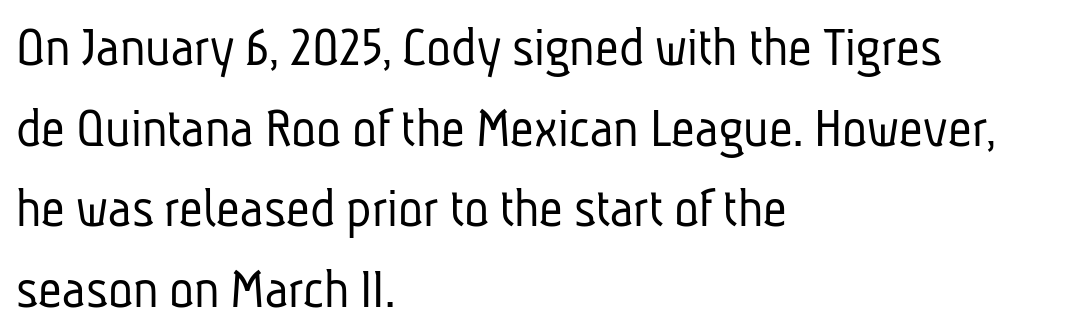
The image shows 58 px light, condensed sans-serif type; set left-aligned, normal line spacing (1.39x), normal letter spacing, not underlined; low stroke contrast and a medium x-height.
